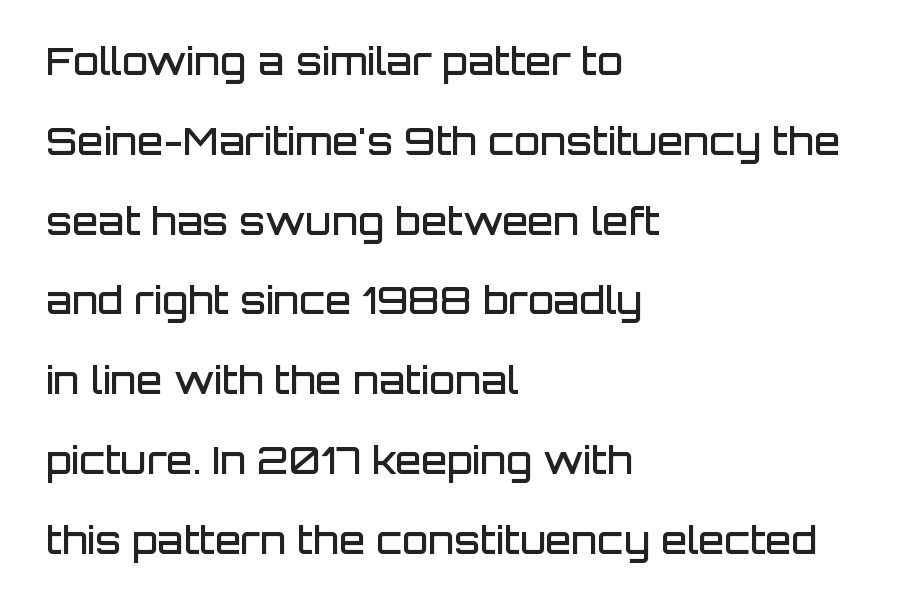
The image shows 38 px semibold sans-serif type, upright; set left-aligned, loose line spacing (2.1x), normal letter spacing, not underlined; low stroke contrast and a large x-height.
